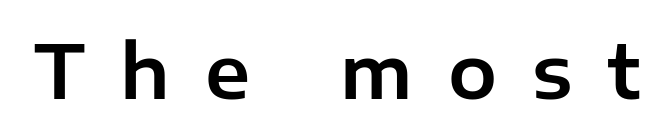
The letterforms stand isolated, each surrounded by extra space. This is the regular roman posture of the typeface. The letters advance in unequal steps, a hallmark of proportional type. Descender tails drop into unmarked territory. Serif or sans? Sans — the stroke terminals are bare.
